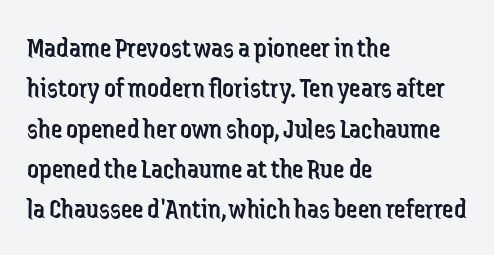
Q: Is the text bold? A: No.
Q: Is the text italic (slanted)? A: No, it is upright.
Q: Is the typeface a serif or a sans-serif typeface? A: Sans-serif.
Q: Is the text underlined? A: No.
Q: How is the paragraph aligned? A: Left-aligned.
Q: Is the spacing between letters normal or unusually wide? A: Normal.
Q: Is the spacing between lines tight, normal or loose? A: Normal.
Q: Width (condensed, normal, or wide)? A: Condensed.
Q: Stroke contrast? A: Low.
Q: x-height? A: Medium.
Q: Monospaced? A: No.
